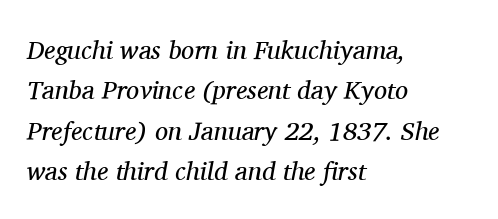
The typeface has the unassuming heft of standard copy or less. Only glyphs here, with clear space below each row. Looking at the ascenders, they clearly lean. A student would call this left alignment; a typographer would say flush left, rag right.
